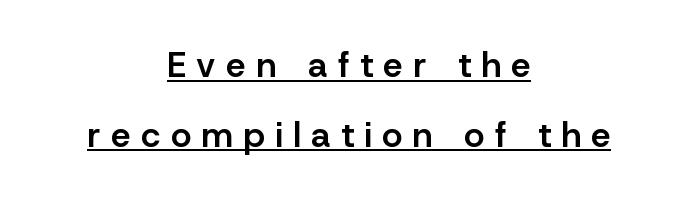
Q: Is the text bold? A: Semi-bold.
Q: Is the text italic (slanted)? A: No, it is upright.
Q: Is the typeface a serif or a sans-serif typeface? A: Sans-serif.
Q: Is the text underlined? A: Yes.
Q: How is the paragraph aligned? A: Centered.
Q: Is the spacing between letters normal or unusually wide? A: Unusually wide.
Q: Is the spacing between lines tight, normal or loose? A: Loose.
Q: Width (condensed, normal, or wide)? A: Normal.
Q: Stroke contrast? A: Low.
Q: x-height? A: Medium.
Q: Monospaced? A: No.
